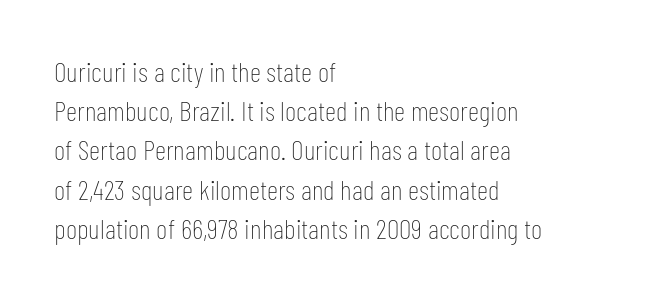
Q: Is the text bold? A: No.
Q: Is the text italic (slanted)? A: No, it is upright.
Q: Is the typeface a serif or a sans-serif typeface? A: Sans-serif.
Q: Is the text underlined? A: No.
Q: How is the paragraph aligned? A: Left-aligned.
Q: Is the spacing between letters normal or unusually wide? A: Normal.
Q: Is the spacing between lines tight, normal or loose? A: Normal.
Q: Width (condensed, normal, or wide)? A: Condensed.
Q: Stroke contrast? A: Low.
Q: x-height? A: Medium.
Q: Monospaced? A: No.
